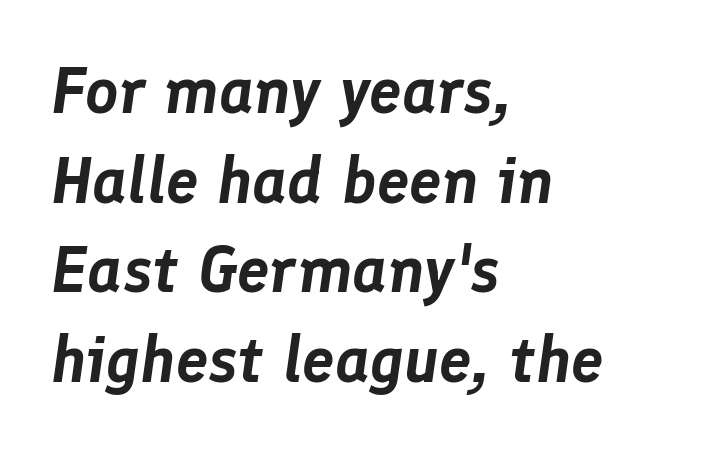
{"italic": "yes", "lean": "right", "slant_degrees": 8, "width": "normal", "stroke_contrast": "low", "x_height": "medium", "monospaced": "no", "underline": "no", "align": "left", "line_spacing": "normal", "line_spacing_ratio": 1.38, "letter_spacing": "normal", "letter_spacing_em": 0.0, "glyph_px": 65}
